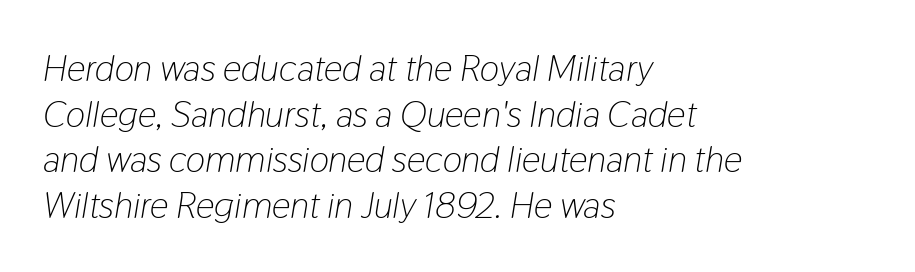
The text carries the slant typical of an italic or oblique font. No chunkiness to these letters — they're not bold. Every row of glyphs begins at an identical x-position on the left. Nobody drew a line under any word here. This rendering leaves character spacing at its baseline value. The face used here is proportionally spaced, like ordinary book or web type.
